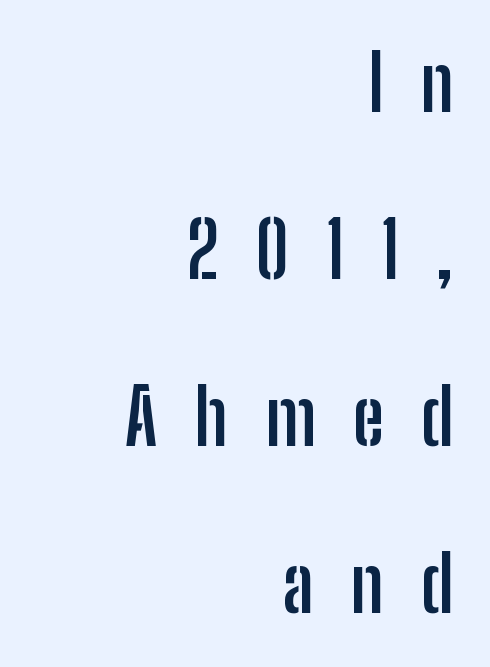
The image shows 77 px semibold, condensed sans-serif type, upright; set right-aligned, loose line spacing (2.17x), unusually wide letter spacing (+0.48 em), not underlined; low stroke contrast and a medium x-height.
